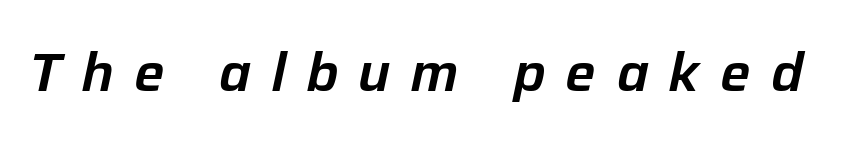
The rendering uses natural spacing where letterforms have individual widths. Yep, that's italic — everything's leaning. Beneath every word, the page is bare. Each word looks stretched out because of the extra space between its letters.
